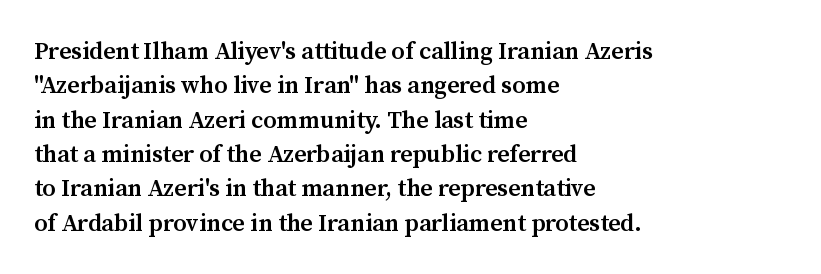
{"italic": "no", "bold": "semi", "underline": "no", "align": "left", "line_spacing": "normal", "line_spacing_ratio": 1.43, "letter_spacing": "normal", "letter_spacing_em": 0.0, "glyph_px": 24}
